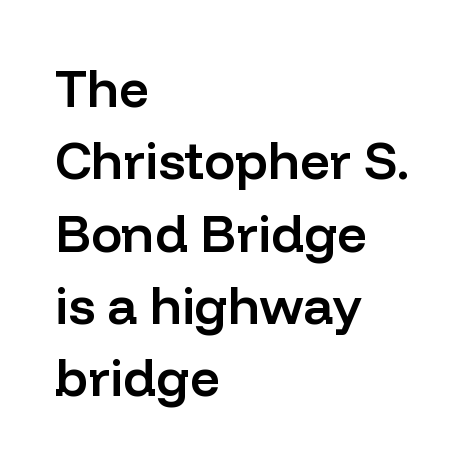
This sample keeps an unexceptional amount of space between lines. Bold? Not quite — semibold, heavier than regular but stopping short. The glyphs in this specimen are sans serif. Is the letter spacing exaggerated? No — it looks like the ordinary default.
